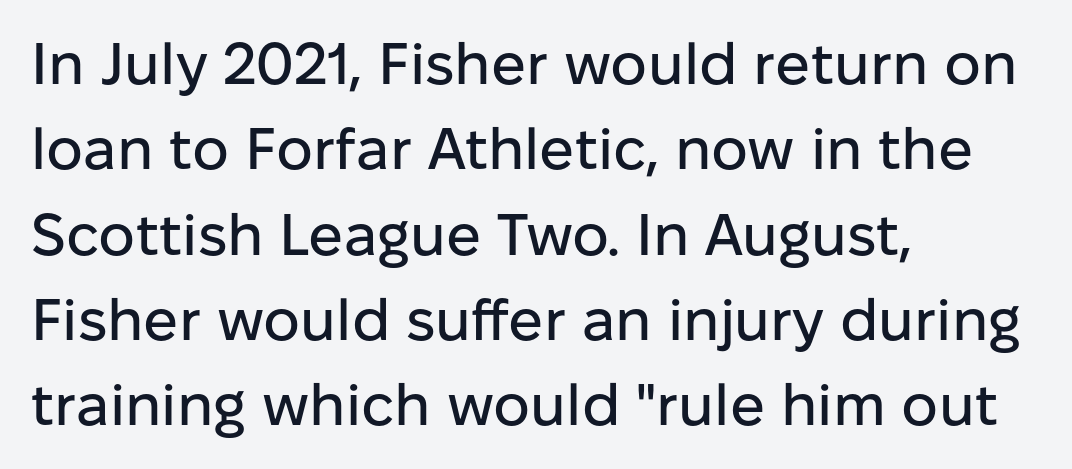
The image shows 58 px sans-serif type, upright; set left-aligned, normal line spacing (1.47x), normal letter spacing, not underlined; low stroke contrast and a medium x-height.
